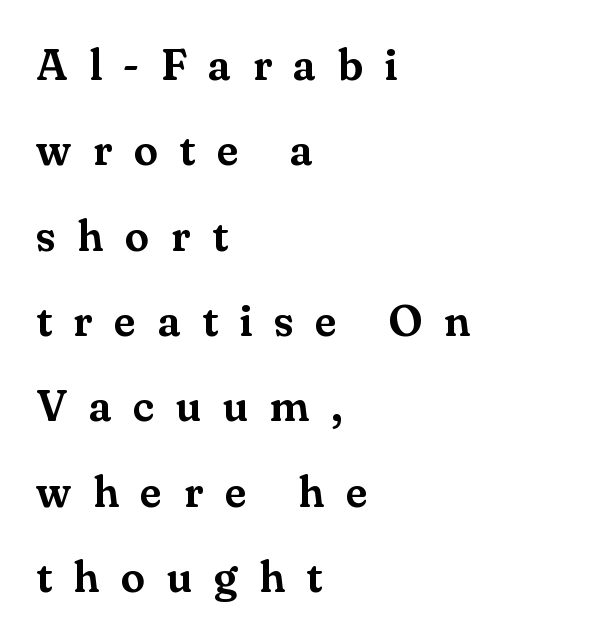
Q: Is the text italic (slanted)? A: No, it is upright.
Q: Is the typeface a serif or a sans-serif typeface? A: Serif.
Q: Is the text underlined? A: No.
Q: How is the paragraph aligned? A: Left-aligned.
Q: Is the spacing between letters normal or unusually wide? A: Unusually wide.
Q: Is the spacing between lines tight, normal or loose? A: Loose.
Q: Width (condensed, normal, or wide)? A: Normal.
Q: Stroke contrast? A: Medium.
Q: x-height? A: Small.
Q: Monospaced? A: No.
